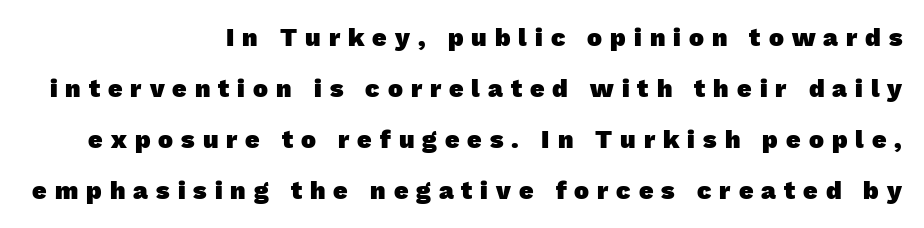
Q: Is the text bold? A: Yes.
Q: Is the text underlined? A: No.
Q: How is the paragraph aligned? A: Right-aligned.
Q: Is the spacing between letters normal or unusually wide? A: Unusually wide.
Q: Is the spacing between lines tight, normal or loose? A: Loose.
